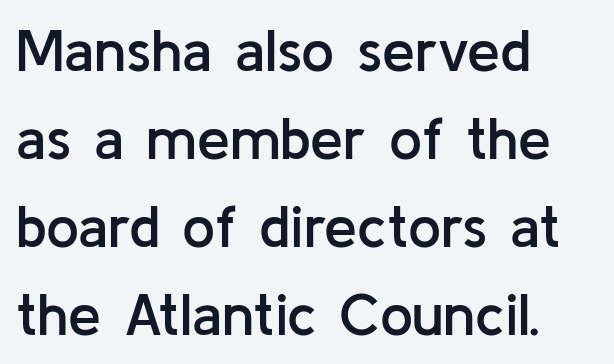
Q: Is the text bold? A: Semi-bold.
Q: Is the text italic (slanted)? A: No, it is upright.
Q: Is the typeface a serif or a sans-serif typeface? A: Sans-serif.
Q: Is the text underlined? A: No.
Q: How is the paragraph aligned? A: Left-aligned.
Q: Is the spacing between letters normal or unusually wide? A: Normal.
Q: Is the spacing between lines tight, normal or loose? A: Normal.
Q: Width (condensed, normal, or wide)? A: Normal.
Q: Stroke contrast? A: Low.
Q: x-height? A: Medium.
Q: Monospaced? A: No.
